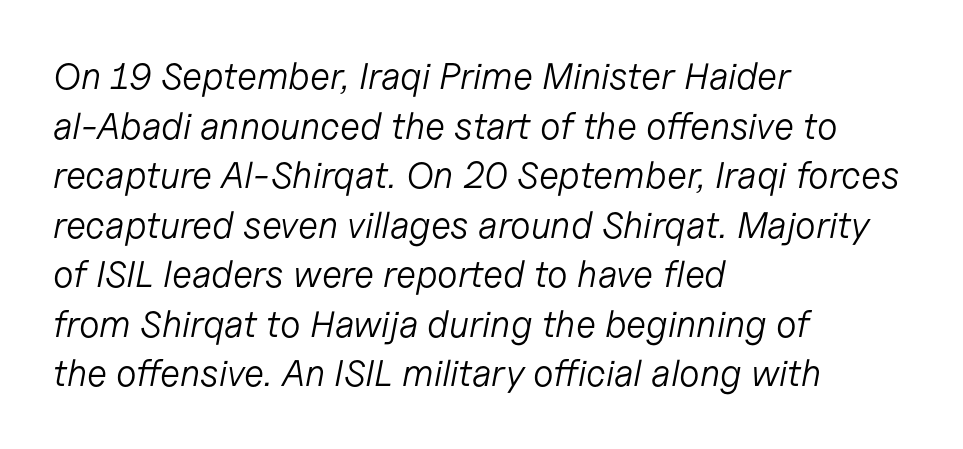
{"italic": "yes", "lean": "right", "slant_degrees": 11, "bold": "no", "weight": "light", "width": "normal", "stroke_contrast": "low", "x_height": "medium", "monospaced": "no", "underline": "no", "align": "left", "line_spacing": "normal", "line_spacing_ratio": 1.34, "letter_spacing": "normal", "letter_spacing_em": 0.0, "glyph_px": 37}
